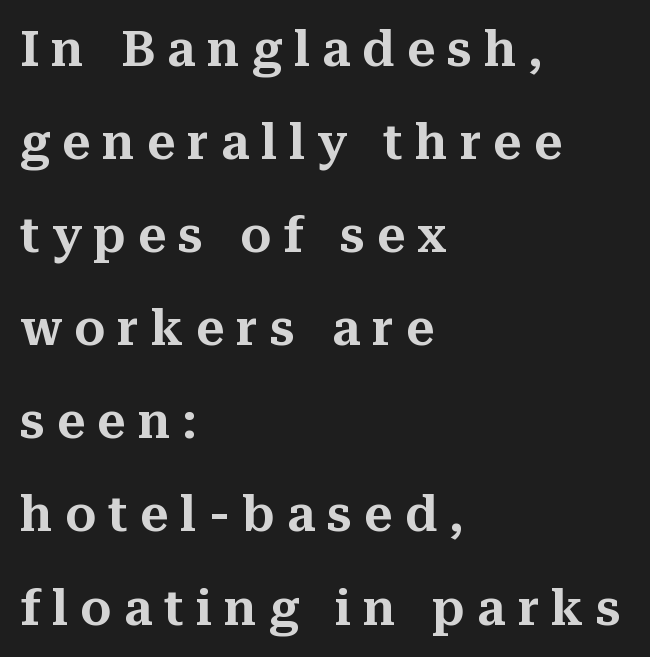
The image shows 49 px serif type, upright; set left-aligned, loose line spacing (1.9x), unusually wide letter spacing (+0.25 em), not underlined; medium stroke contrast and a medium x-height.
